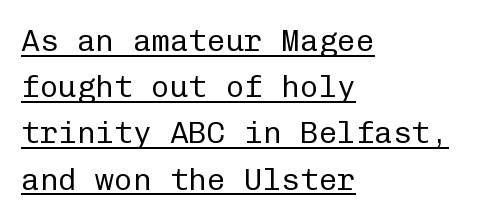
Q: Is the text bold? A: No.
Q: Is the text italic (slanted)? A: No, it is upright.
Q: Is the typeface a serif or a sans-serif typeface? A: Sans-serif.
Q: Is the text underlined? A: Yes.
Q: How is the paragraph aligned? A: Left-aligned.
Q: Is the spacing between letters normal or unusually wide? A: Normal.
Q: Is the spacing between lines tight, normal or loose? A: Normal.
Q: Width (condensed, normal, or wide)? A: Normal.
Q: Stroke contrast? A: Low.
Q: x-height? A: Medium.
Q: Monospaced? A: Yes.
